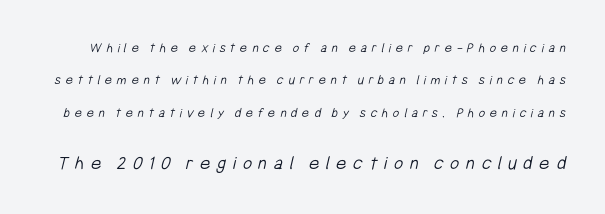
Q: Is the text bold? A: No.
Q: Is the text underlined? A: No.
Q: Is the spacing between letters normal or unusually wide? A: Unusually wide.
Q: Is the spacing between lines tight, normal or loose? A: Loose.
Q: Which block of text is set in a larger size, the first (top) or the second (bottom)? A: The second (bottom) one.
